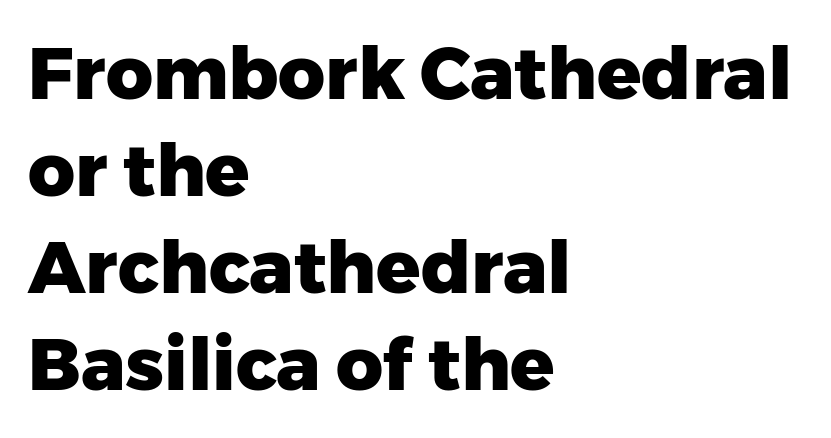
{"serif": "no", "italic": "no", "bold": "yes", "weight": "heavy", "width": "normal", "stroke_contrast": "low", "x_height": "medium", "monospaced": "no", "underline": "no", "align": "left", "line_spacing": "normal", "line_spacing_ratio": 1.33, "letter_spacing": "normal", "letter_spacing_em": 0.0, "glyph_px": 73}
